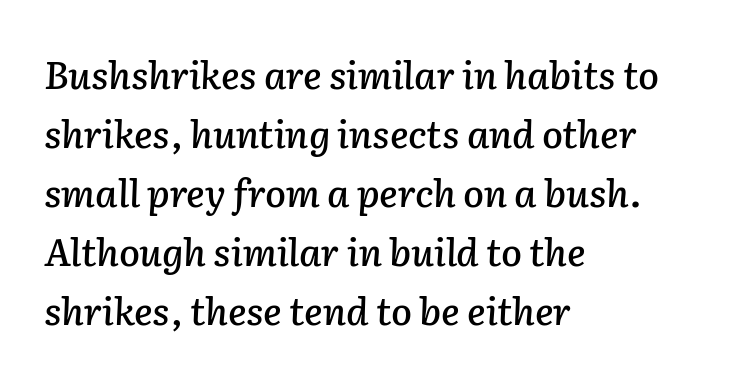
{"italic": "yes", "lean": "right", "slant_degrees": 2, "width": "normal", "stroke_contrast": "low", "x_height": "medium", "monospaced": "no", "underline": "no", "align": "left", "line_spacing": "normal", "line_spacing_ratio": 1.55, "letter_spacing": "normal", "letter_spacing_em": 0.0, "glyph_px": 38}
